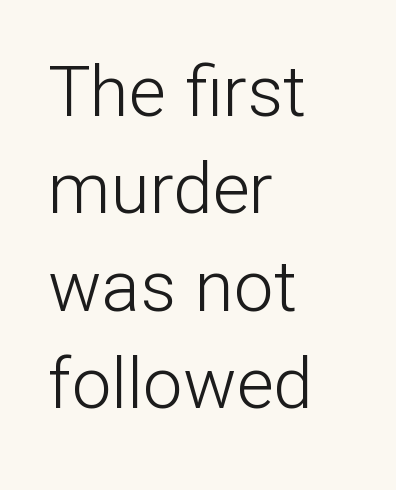
{"serif": "no", "italic": "no", "bold": "no", "weight": "light", "width": "normal", "stroke_contrast": "low", "x_height": "medium", "monospaced": "no", "underline": "no", "align": "left", "line_spacing": "normal", "line_spacing_ratio": 1.37, "letter_spacing": "normal", "letter_spacing_em": 0.0, "glyph_px": 71}
